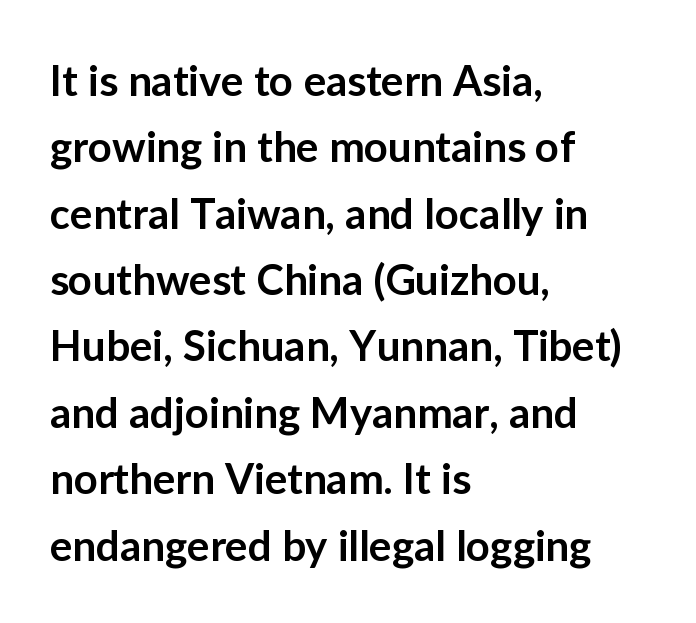
{"serif": "no", "italic": "no", "bold": "semi", "weight": "semibold", "width": "normal", "stroke_contrast": "low", "x_height": "medium", "monospaced": "no", "underline": "no", "align": "left", "line_spacing": "normal", "line_spacing_ratio": 1.58, "letter_spacing": "normal", "letter_spacing_em": 0.0, "glyph_px": 42}
